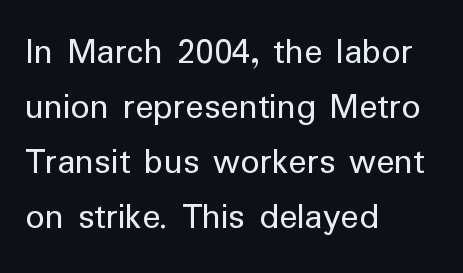
Observe the ordinary spacing: letters are neighbours, not strangers. The paragraph shown leans on its left margin. Is there any slant? The stems are plumb. I'd call this a sans setting — the letters go barefoot.
